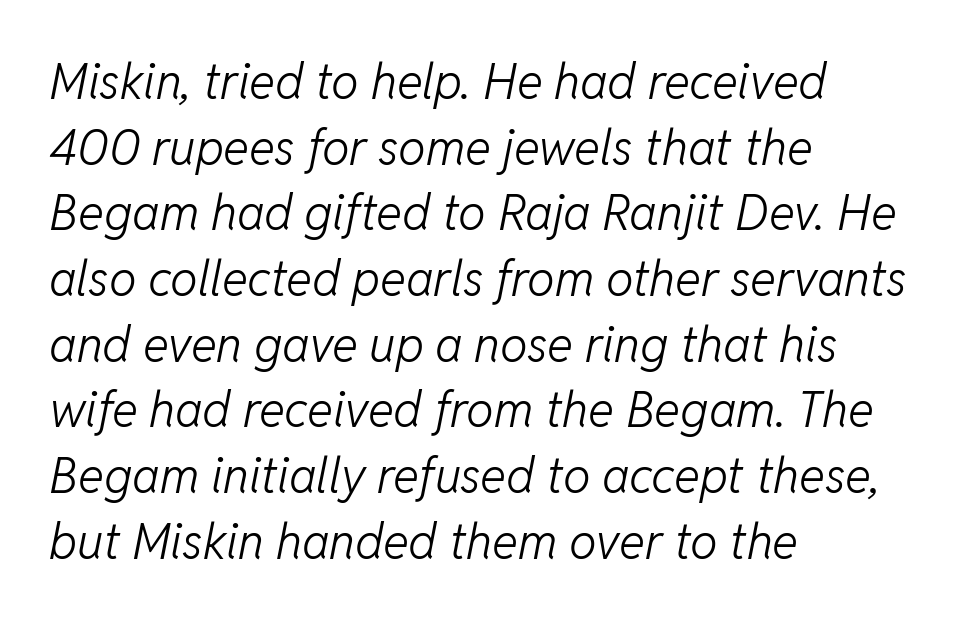
This block has exactly the height ordinary leading produces. The paragraph shown leans on its left margin. There is no visible air inserted between adjacent glyphs. The letters advance in unequal steps, a hallmark of proportional type. Words float on clear page, feet unadorned.
